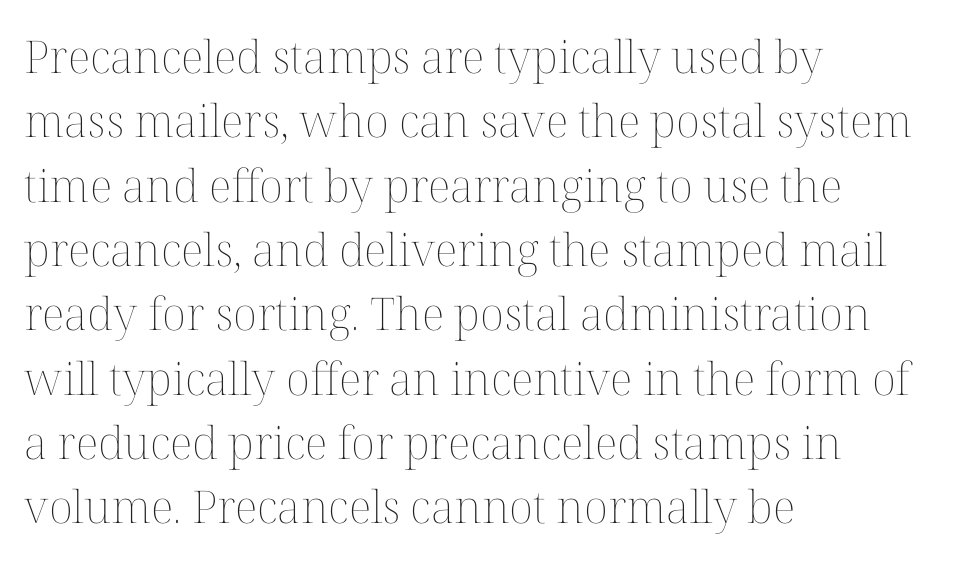
Q: Is the text bold? A: No.
Q: Is the text italic (slanted)? A: No, it is upright.
Q: Is the text underlined? A: No.
Q: How is the paragraph aligned? A: Left-aligned.
Q: Is the spacing between letters normal or unusually wide? A: Normal.
Q: Is the spacing between lines tight, normal or loose? A: Normal.
Q: Width (condensed, normal, or wide)? A: Normal.
Q: Stroke contrast? A: Medium.
Q: x-height? A: Medium.
Q: Monospaced? A: No.
